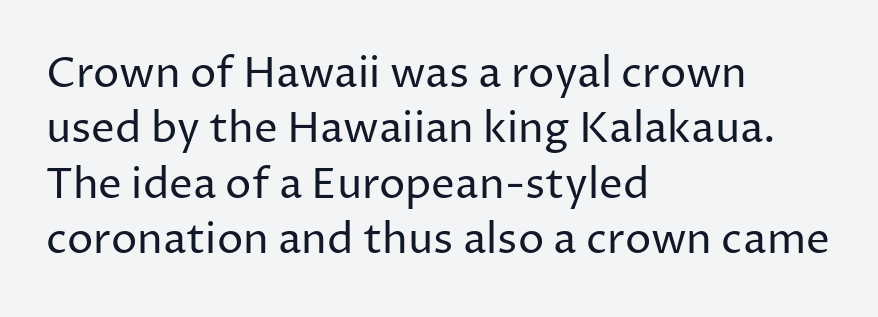
The image shows 42 px regular-weight sans-serif type, upright; set left-aligned, normal line spacing (1.32x), normal letter spacing, not underlined; low stroke contrast and a medium x-height.
